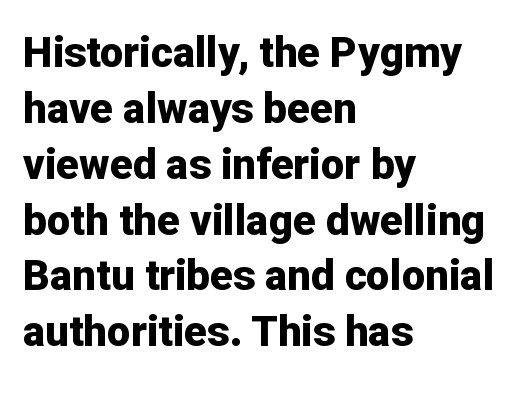
The gaps between neighbouring characters are ordinary and unremarkable. Short and long lines alike share a common starting point at left. Letterform terminals end flat and unadorned throughout the passage. Decoration check: the copy has no underline. Upright lettering throughout.
